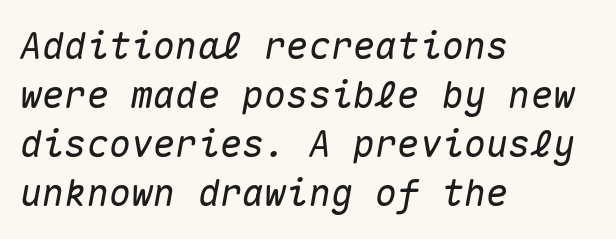
The image shows 37 px text type, italic (leaning right), monospaced; set left-aligned, normal line spacing (1.32x), normal letter spacing, not underlined; medium stroke contrast and a medium x-height.
